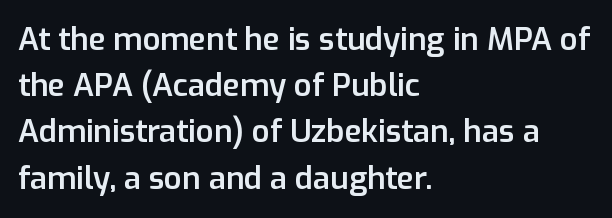
Q: Is the text bold? A: Semi-bold.
Q: Is the text italic (slanted)? A: No, it is upright.
Q: Is the typeface a serif or a sans-serif typeface? A: Sans-serif.
Q: Is the text underlined? A: No.
Q: How is the paragraph aligned? A: Left-aligned.
Q: Is the spacing between letters normal or unusually wide? A: Normal.
Q: Is the spacing between lines tight, normal or loose? A: Normal.
Q: Width (condensed, normal, or wide)? A: Normal.
Q: Stroke contrast? A: Low.
Q: x-height? A: Medium.
Q: Monospaced? A: No.
